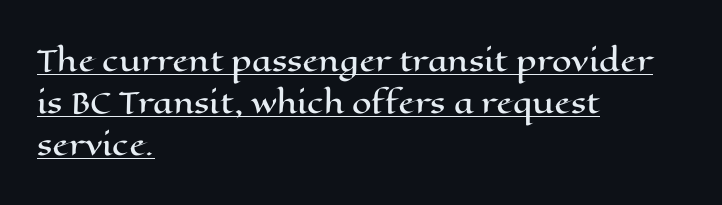
Q: Is the text italic (slanted)? A: No, it is upright.
Q: Is the text underlined? A: Yes.
Q: How is the paragraph aligned? A: Left-aligned.
Q: Is the spacing between letters normal or unusually wide? A: Normal.
Q: Is the spacing between lines tight, normal or loose? A: Normal.
Q: Width (condensed, normal, or wide)? A: Wide.
Q: Stroke contrast? A: High.
Q: x-height? A: Medium.
Q: Monospaced? A: No.
